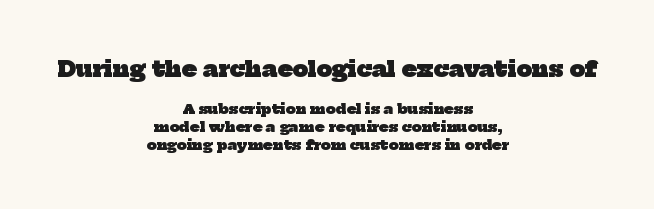
The passage shown is emphatically bold. Interline gaps are of average width in this sample. Unmarked baselines from the first word to the last. The lines are quadded center. Spacing between characters is what you'd get straight out of the box.
